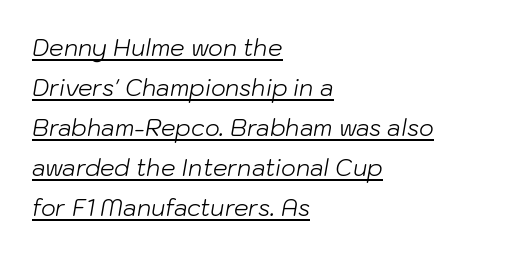
Q: Is the text bold? A: No.
Q: Is the text italic (slanted)? A: Yes, it leans right by about 10 degrees.
Q: Is the text underlined? A: Yes.
Q: How is the paragraph aligned? A: Left-aligned.
Q: Is the spacing between letters normal or unusually wide? A: Normal.
